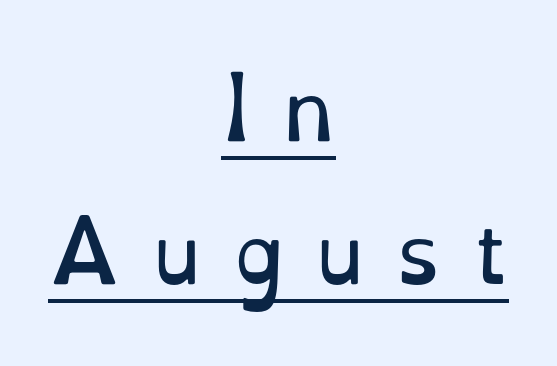
Emphasis is given by a line drawn under the lettering. These lines were composed using upright roman letters. The whitespace from short lines is split evenly between both sides. The type is letterspaced generously, with wide tracking. Looks like regular typesetting: each glyph gets only the width it needs.
